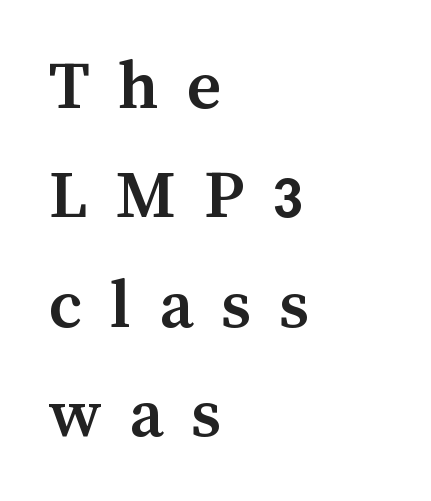
The image shows 73 px semibold type, upright; set left-aligned, normal line spacing (1.5x), unusually wide letter spacing (+0.38 em), not underlined; medium stroke contrast and a medium x-height.
